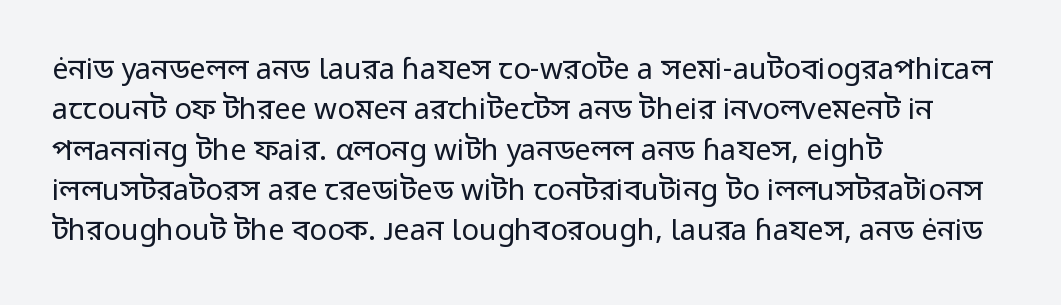
The type is set solid horizontally, with unmodified tracking. The axis of the letterforms is exactly vertical. The letters advance in unequal steps, a hallmark of proportional type. Stroke thickness stays within the range of a standard reading face or lighter. Quick note: interline space is typical.
